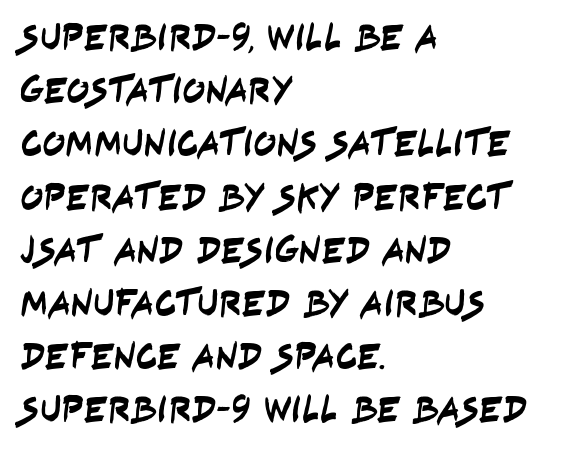
Q: Is the typeface a serif or a sans-serif typeface? A: Sans-serif.
Q: Is the text underlined? A: No.
Q: How is the paragraph aligned? A: Left-aligned.
Q: Is the spacing between letters normal or unusually wide? A: Normal.
Q: Is the spacing between lines tight, normal or loose? A: Normal.
Q: Width (condensed, normal, or wide)? A: Condensed.
Q: Stroke contrast? A: Low.
Q: x-height? A: Large.
Q: Monospaced? A: No.
